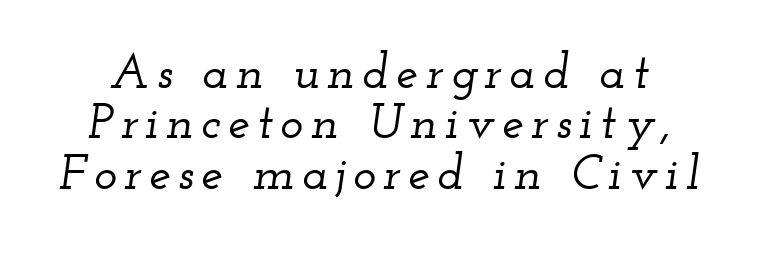
Q: Is the text italic (slanted)? A: Yes, it leans right by about 12 degrees.
Q: Is the typeface a serif or a sans-serif typeface? A: Serif.
Q: Is the text underlined? A: No.
Q: Is the spacing between lines tight, normal or loose? A: Tight.
Q: Width (condensed, normal, or wide)? A: Wide.
Q: Stroke contrast? A: Low.
Q: x-height? A: Small.
Q: Monospaced? A: No.
